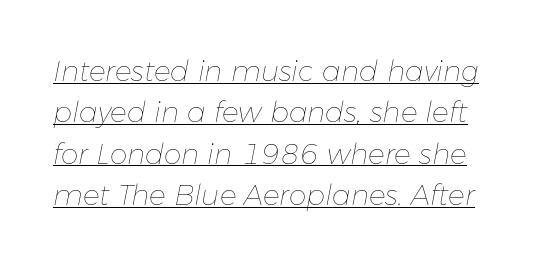
The image shows 28 px thin type, italic (leaning right); set normal line spacing (1.48x), normal letter spacing, underlined; low stroke contrast and a medium x-height.
